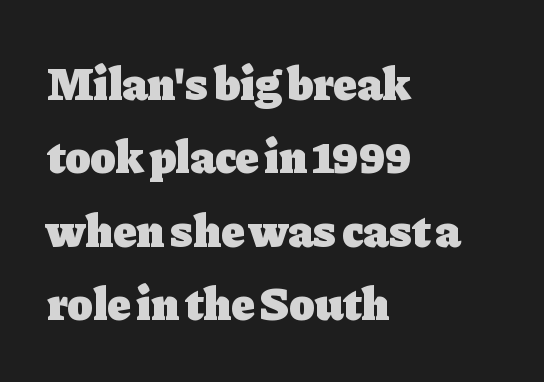
The image shows 47 px heavy serif type, upright; set left-aligned, normal line spacing (1.56x), normal letter spacing, not underlined; low stroke contrast and a medium x-height.
